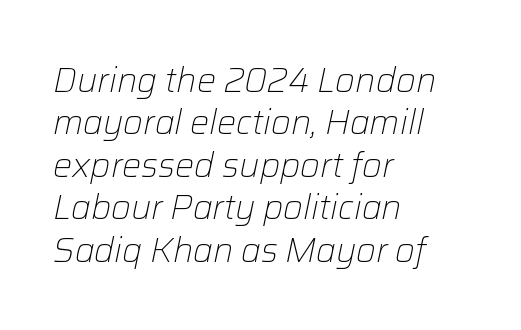
The image shows 34 px light type, italic (leaning right); set left-aligned, normal line spacing (1.25x), normal letter spacing, not underlined; low stroke contrast and a medium x-height.
